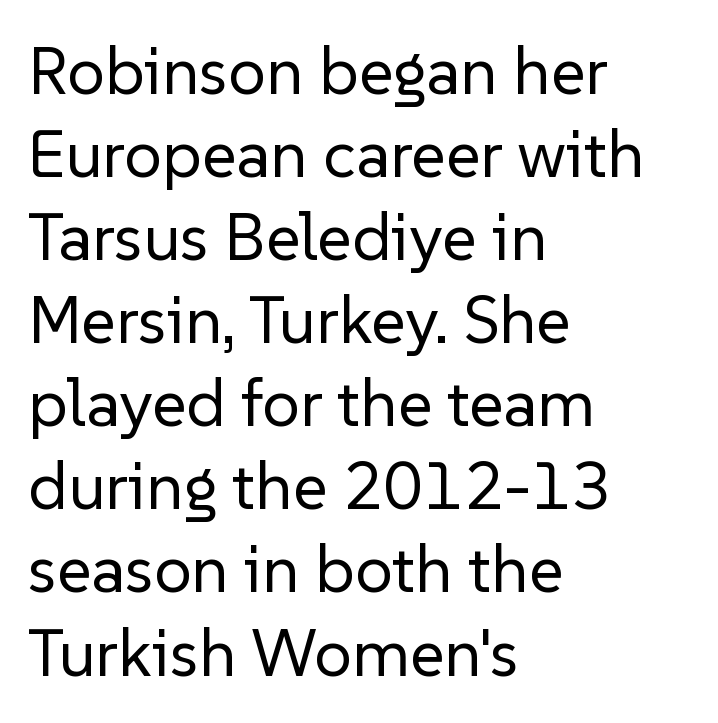
Q: Is the text bold? A: No.
Q: Is the text italic (slanted)? A: No, it is upright.
Q: Is the typeface a serif or a sans-serif typeface? A: Sans-serif.
Q: Is the text underlined? A: No.
Q: How is the paragraph aligned? A: Left-aligned.
Q: Is the spacing between letters normal or unusually wide? A: Normal.
Q: Width (condensed, normal, or wide)? A: Normal.
Q: Stroke contrast? A: Low.
Q: x-height? A: Medium.
Q: Monospaced? A: No.
